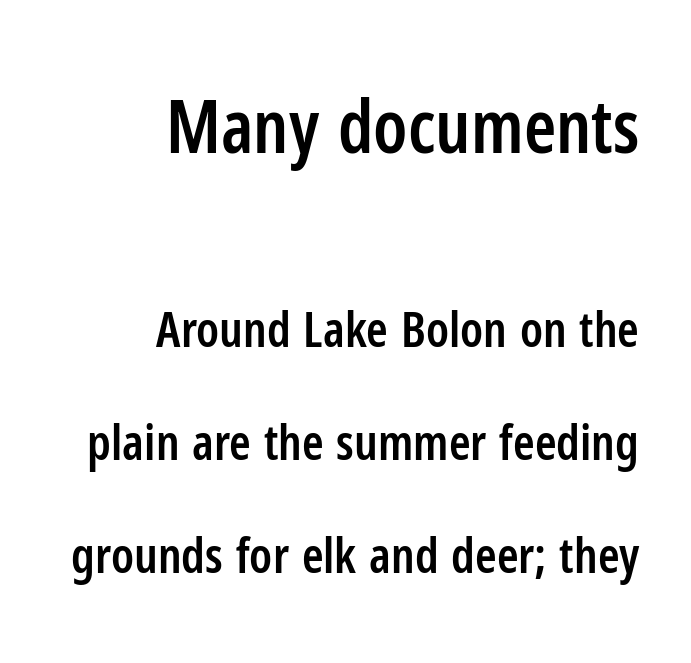
Q: Is the text bold? A: Semi-bold.
Q: Is the text italic (slanted)? A: No, it is upright.
Q: Is the typeface a serif or a sans-serif typeface? A: Sans-serif.
Q: Is the text underlined? A: No.
Q: How is the paragraph aligned? A: Right-aligned.
Q: Is the spacing between letters normal or unusually wide? A: Normal.
Q: Is the spacing between lines tight, normal or loose? A: Loose.
Q: Which block of text is set in a larger size, the first (top) or the second (bottom)? A: The first (top) one.
Q: Width (condensed, normal, or wide)? A: Condensed.
Q: Stroke contrast? A: Low.
Q: x-height? A: Medium.
Q: Monospaced? A: No.
